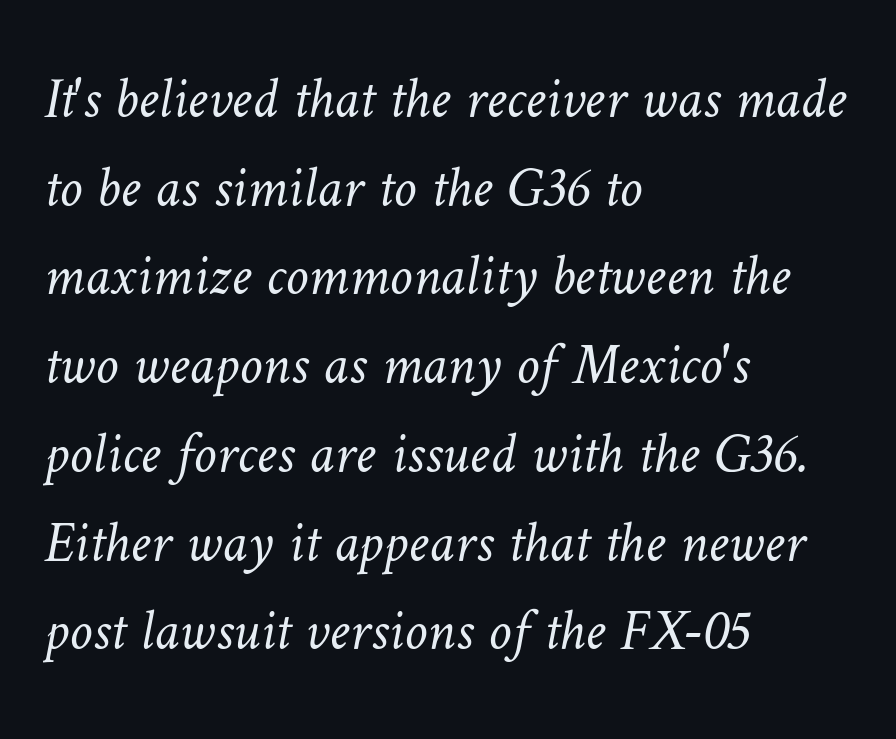
The typeface has the unassuming heft of standard copy or less. The passage shown is typed in a proportional face where columns would drift. Nobody drew a line under any word here. Reading down the column, the eye jumps a familiar distance to each next line. A typesetter would call this zero additional tracking.
